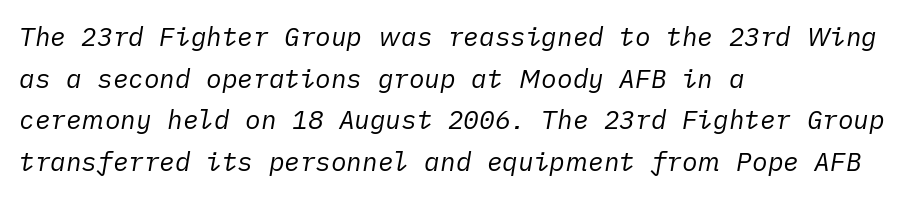
{"italic": "yes", "lean": "right", "slant_degrees": 10, "bold": "no", "underline": "no", "align": "left", "line_spacing": "normal", "line_spacing_ratio": 1.6, "letter_spacing": "normal", "letter_spacing_em": 0.0, "glyph_px": 26}
